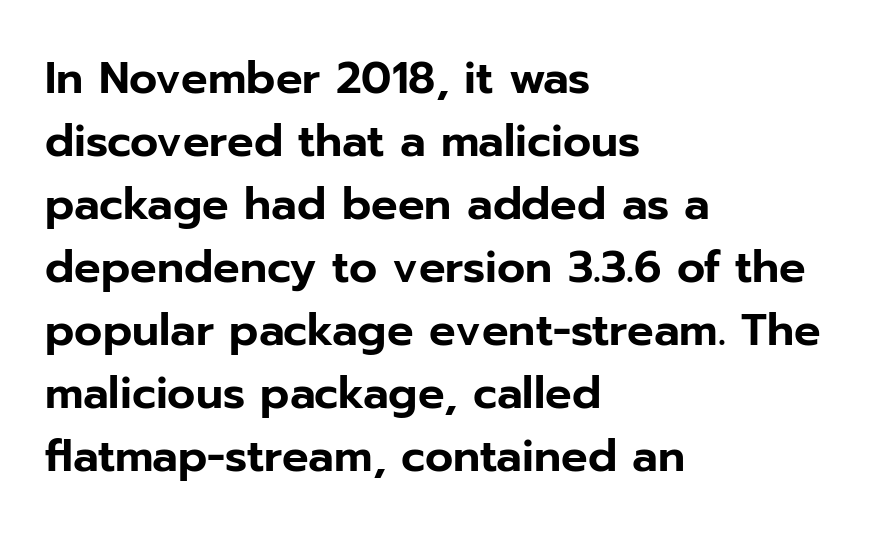
Proportional: the letters do not fall into vertical columns. This rendering features lettering with no underline. The leading is moderate, giving the passage an even texture. Ordinary non-slanted type is in use. To sum up the face: it is a sans, with no serifs. Letter spacing: default.
